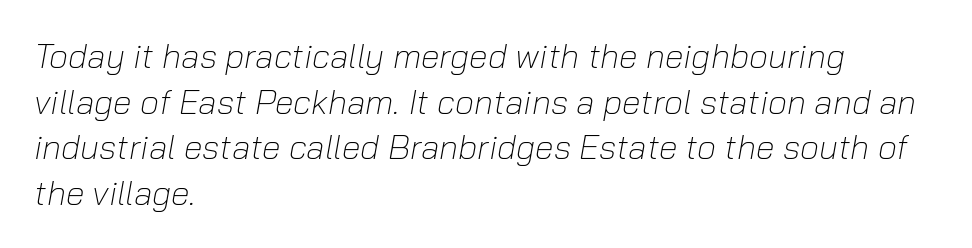
Q: Is the text bold? A: No.
Q: Is the text italic (slanted)? A: Yes, it leans right by about 10 degrees.
Q: Is the text underlined? A: No.
Q: How is the paragraph aligned? A: Left-aligned.
Q: Is the spacing between letters normal or unusually wide? A: Normal.
Q: Is the spacing between lines tight, normal or loose? A: Normal.
Q: Width (condensed, normal, or wide)? A: Normal.
Q: Stroke contrast? A: Low.
Q: x-height? A: Medium.
Q: Monospaced? A: No.
